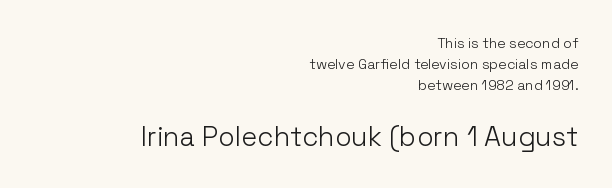
{"italic": "no", "bold": "no", "underline": "no", "align": "right", "line_spacing": "normal", "line_spacing_ratio": 1.5, "letter_spacing": "normal", "letter_spacing_em": 0.0, "larger_block": "second", "size_ratio": 1.93, "glyph_px": 27}
